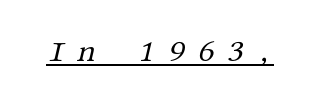
{"serif": "yes", "italic": "yes", "lean": "right", "slant_degrees": 13, "bold": "no", "weight": "regular", "width": "normal", "stroke_contrast": "medium", "x_height": "large", "underline": "yes", "letter_spacing": "wide", "letter_spacing_em": 0.39, "glyph_px": 29}
